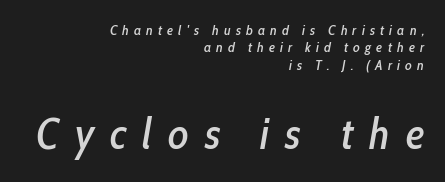
{"italic": "yes", "lean": "right", "slant_degrees": 10, "width": "condensed", "stroke_contrast": "low", "x_height": "medium", "monospaced": "no", "underline": "no", "align": "right", "line_spacing_ratio": 1.24, "letter_spacing": "wide", "letter_spacing_em": 0.37, "larger_block": "second", "size_ratio": 3.07, "glyph_px": 43}
